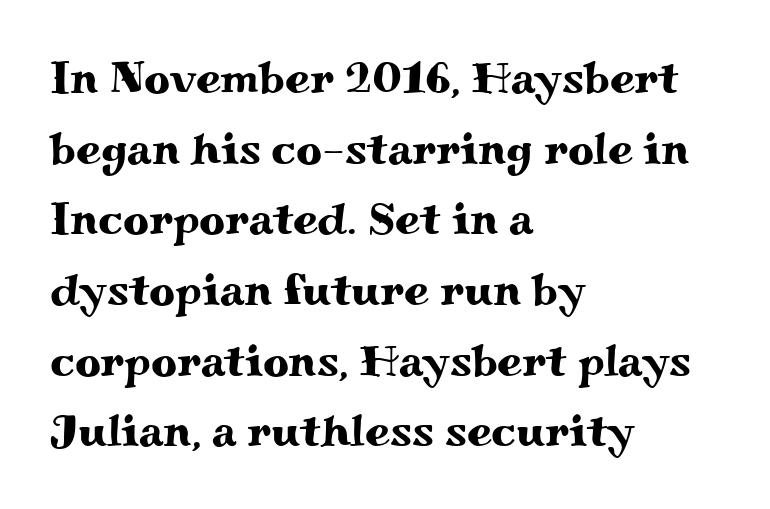
The image shows 45 px wide serif type, upright; set left-aligned, normal line spacing (1.57x), normal letter spacing, not underlined; medium stroke contrast and a small x-height.
